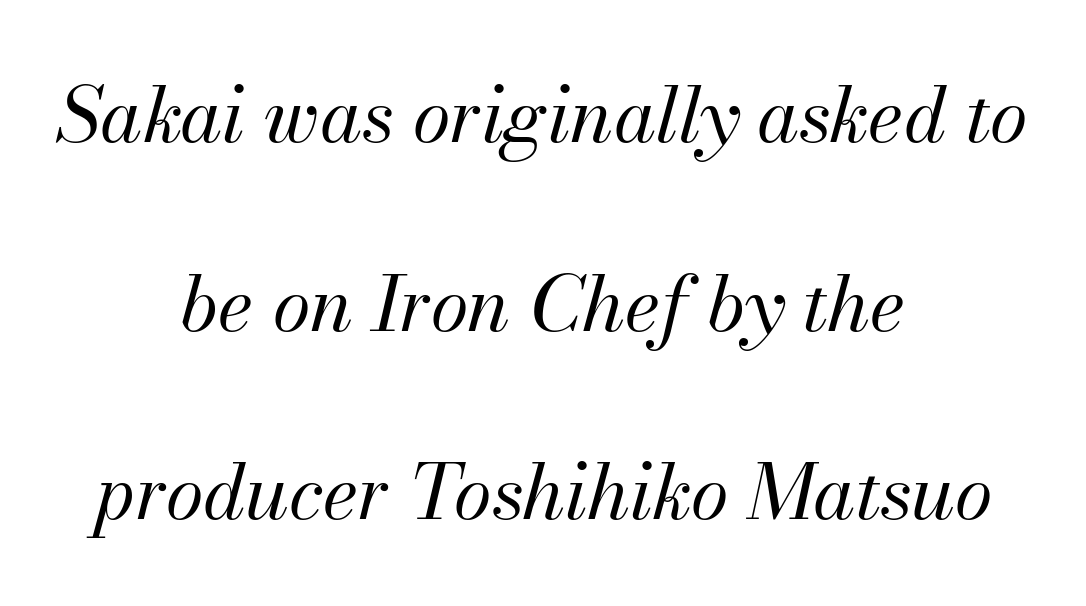
The image shows 77 px regular-weight type, italic (leaning right); set centered, loose line spacing (2.45x), normal letter spacing, not underlined; medium stroke contrast and a small x-height.
